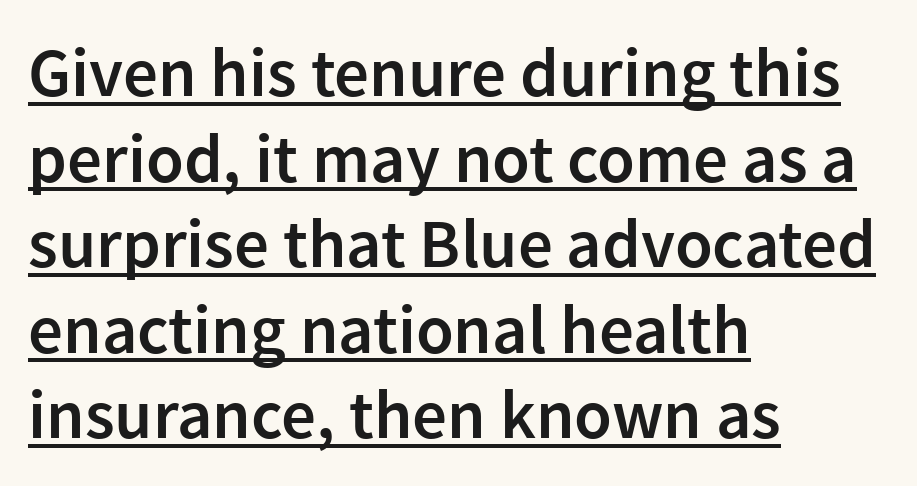
{"serif": "no", "italic": "no", "bold": "semi", "weight": "semibold", "width": "normal", "x_height": "medium", "monospaced": "no", "underline": "yes", "align": "left", "line_spacing_ratio": 1.24, "letter_spacing": "normal", "letter_spacing_em": 0.0, "glyph_px": 69}
